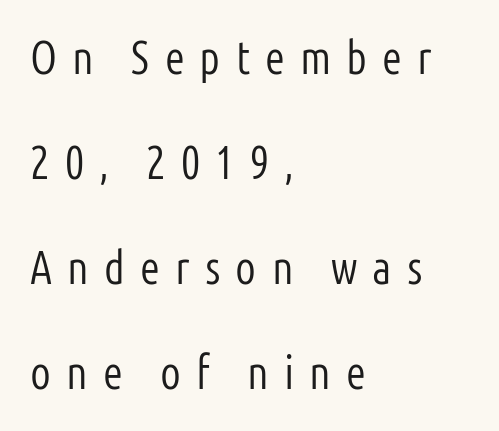
{"serif": "no", "italic": "no", "bold": "no", "weight": "light", "width": "condensed", "stroke_contrast": "low", "x_height": "medium", "monospaced": "no", "underline": "no", "align": "left", "line_spacing": "loose", "line_spacing_ratio": 2.28, "letter_spacing": "wide", "letter_spacing_em": 0.33, "glyph_px": 46}
